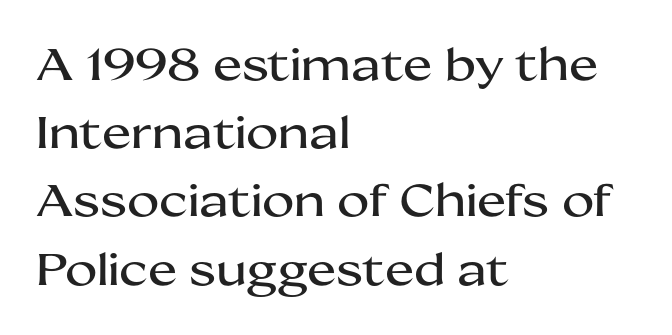
The font's upright variant was chosen for this text. Line beginnings align vertically; line endings do not. The rendering uses a moderate line-height, typical for paragraphs. Rule under the text: the space is simply empty. Do the characters align in a grid? No, the font is proportional.
